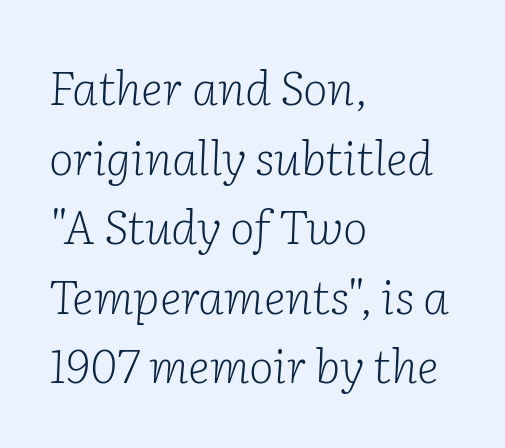
Nothing heavy about these letters — not bold at all. This rendering uses left alignment, leaving the right contour irregular. The lettering tilts uniformly, giving the passage an italic look. You could call the tracking neutral — neither tight nor loose. These lines are rendered in a variable-pitch font.
